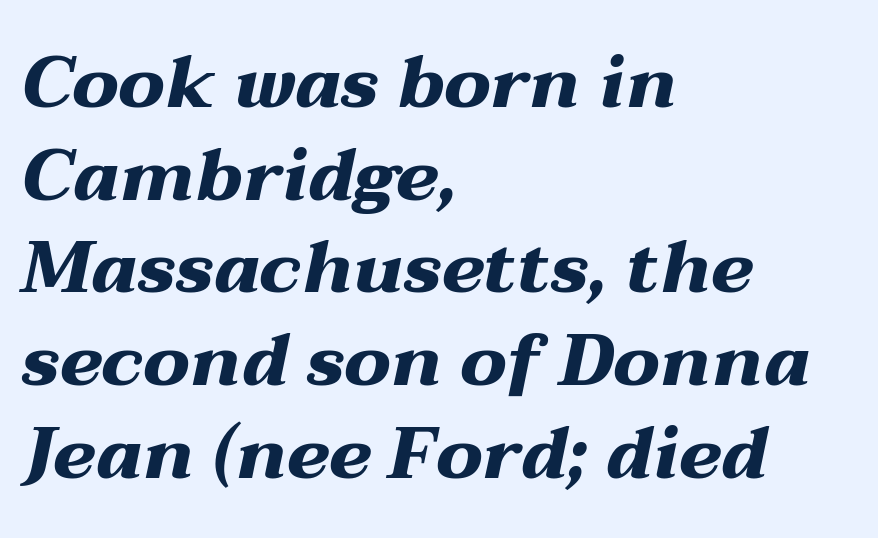
{"italic": "yes", "lean": "right", "slant_degrees": 12, "bold": "yes", "weight": "heavy", "width": "wide", "stroke_contrast": "medium", "x_height": "medium", "monospaced": "no", "underline": "no", "align": "left", "line_spacing": "normal", "line_spacing_ratio": 1.27, "letter_spacing": "normal", "letter_spacing_em": 0.0, "glyph_px": 73}
